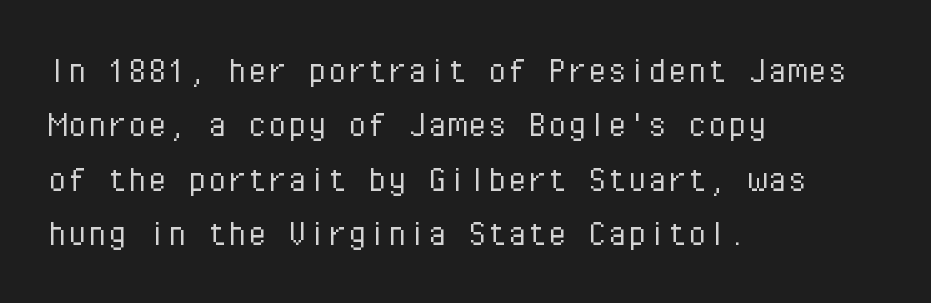
{"serif": "no", "italic": "no", "bold": "no", "weight": "light", "width": "normal", "stroke_contrast": "low", "x_height": "medium", "monospaced": "yes", "underline": "no", "align": "left", "line_spacing": "normal", "line_spacing_ratio": 1.36, "letter_spacing": "normal", "letter_spacing_em": 0.0, "glyph_px": 40}
